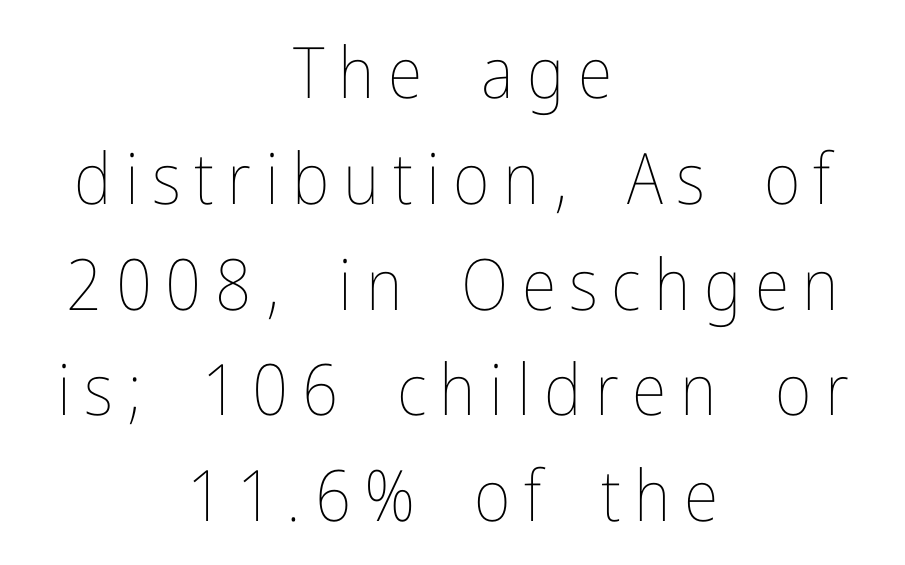
{"italic": "no", "bold": "no", "weight": "thin", "width": "condensed", "stroke_contrast": "low", "x_height": "medium", "monospaced": "no", "underline": "no", "align": "center", "line_spacing": "normal", "line_spacing_ratio": 1.49, "glyph_px": 71}
